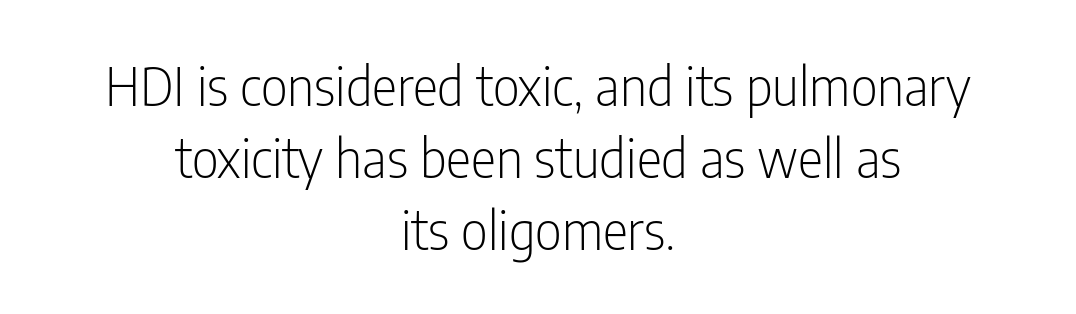
{"serif": "no", "italic": "no", "bold": "no", "weight": "light", "width": "condensed", "stroke_contrast": "low", "x_height": "medium", "monospaced": "no", "underline": "no", "align": "center", "line_spacing": "normal", "line_spacing_ratio": 1.36, "letter_spacing": "normal", "letter_spacing_em": 0.0, "glyph_px": 53}
